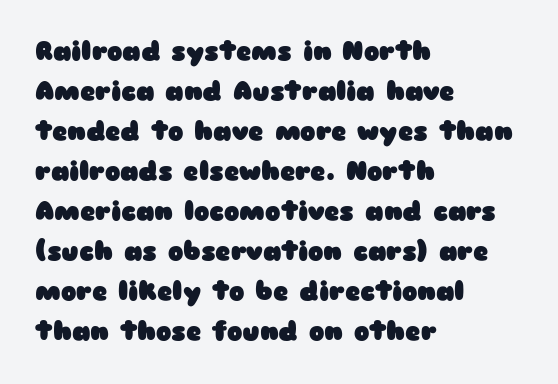
{"italic": "no", "bold": "yes", "underline": "no", "align": "left", "line_spacing": "normal", "line_spacing_ratio": 1.54, "letter_spacing": "normal", "letter_spacing_em": 0.0, "glyph_px": 26}
